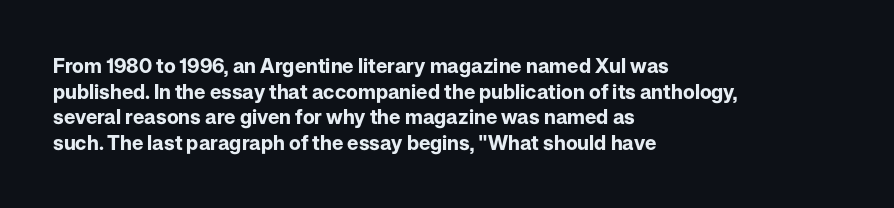
{"italic": "no", "bold": "yes", "underline": "no", "align": "left", "line_spacing": "normal", "line_spacing_ratio": 1.28, "letter_spacing": "normal", "letter_spacing_em": 0.0, "glyph_px": 20}
